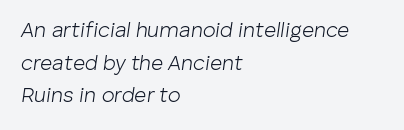
The cut favours lightness, reaching ordinary text weight at its darkest. The passage shown stacks its lines at a standard gap. An italicized treatment has been applied to the whole sample. The text block is weighted toward the left margin, trailing off unevenly rightward. Type without underlining.
